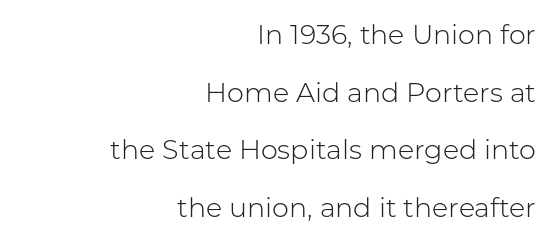
Q: Is the text bold? A: No.
Q: Is the text italic (slanted)? A: No, it is upright.
Q: Is the text underlined? A: No.
Q: How is the paragraph aligned? A: Right-aligned.
Q: Is the spacing between letters normal or unusually wide? A: Normal.
Q: Is the spacing between lines tight, normal or loose? A: Loose.
